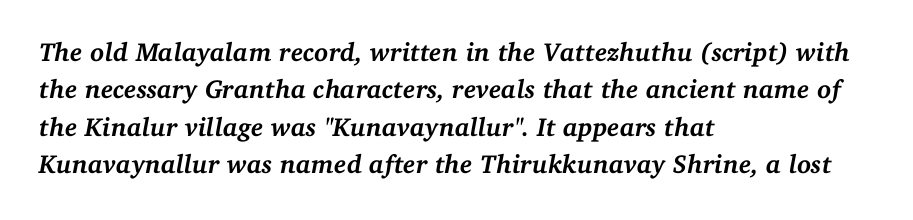
The image shows 26 px bold type, italic (leaning right); set left-aligned, normal line spacing (1.44x), normal letter spacing, not underlined.
